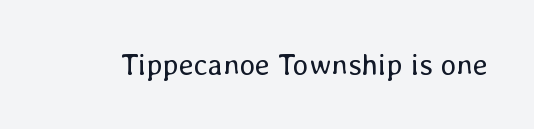
Ascenders rise straight up at ninety degrees. You could not count columns in this text — the font is proportionally spaced. The passage shown has conventional tracking throughout. Weight: not bold — regular or lighter. Check the space under the baseline: it is left empty.
